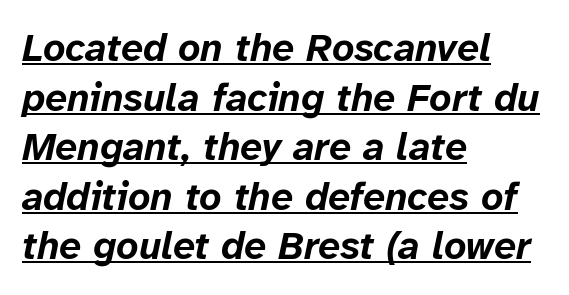
{"italic": "yes", "lean": "right", "slant_degrees": 12, "bold": "yes", "weight": "bold", "width": "normal", "stroke_contrast": "low", "x_height": "medium", "monospaced": "no", "underline": "yes", "align": "left", "line_spacing": "normal", "line_spacing_ratio": 1.27, "letter_spacing": "normal", "letter_spacing_em": 0.0, "glyph_px": 39}
